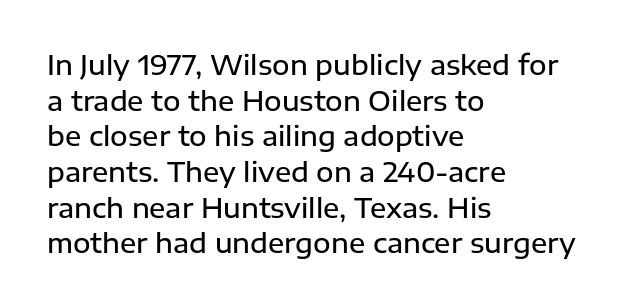
The image shows 27 px text type, upright; set left-aligned, normal line spacing (1.32x), normal letter spacing, not underlined.
